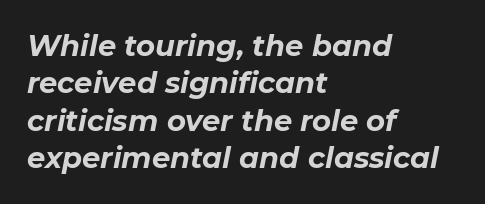
{"italic": "yes", "lean": "right", "slant_degrees": 11, "bold": "yes", "weight": "bold", "width": "normal", "stroke_contrast": "low", "x_height": "medium", "monospaced": "no", "underline": "no", "align": "left", "line_spacing": "normal", "line_spacing_ratio": 1.29, "letter_spacing": "normal", "letter_spacing_em": 0.0, "glyph_px": 29}
